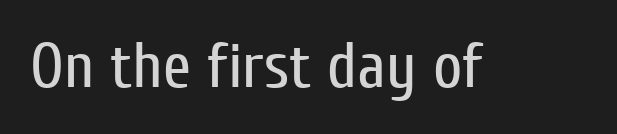
{"serif": "no", "italic": "no", "bold": "no", "weight": "regular", "width": "condensed", "stroke_contrast": "low", "x_height": "medium", "monospaced": "no", "underline": "no", "letter_spacing": "normal", "letter_spacing_em": 0.0, "glyph_px": 64}
